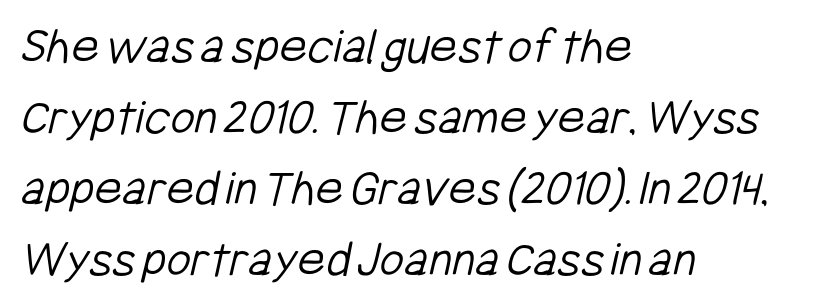
Do the characters align in a grid? No, the font is proportional. A quiet, ordinary-to-light weight characterises the typeface. Beneath every word, the page is bare. Glyph-to-glyph distance matches everyday printed text. Each letter's strokes conclude bluntly, with no projecting serifs.
